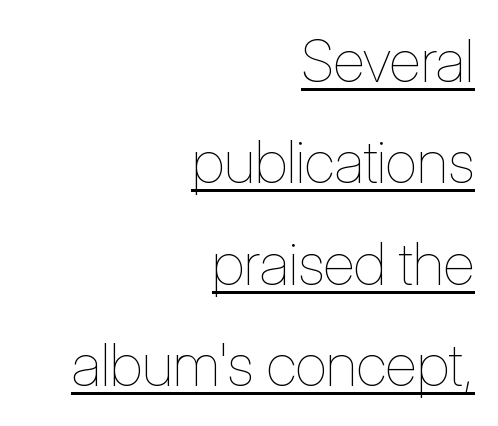
{"italic": "no", "bold": "no", "weight": "thin", "width": "condensed", "stroke_contrast": "low", "x_height": "medium", "monospaced": "no", "underline": "yes", "align": "right", "line_spacing_ratio": 1.72, "letter_spacing": "normal", "letter_spacing_em": 0.0, "glyph_px": 59}
